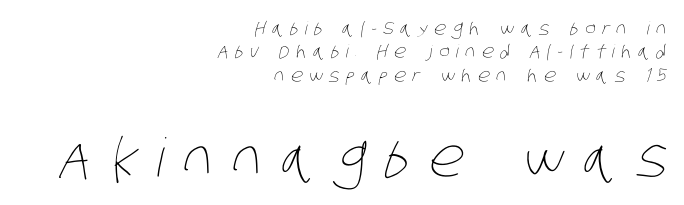
The image shows 53 px thin, condensed type; set right-aligned, normal line spacing (1.3x), unusually wide letter spacing (+0.36 em), not underlined; the second (bottom) block is 2.94x larger; low stroke contrast and a large x-height.
